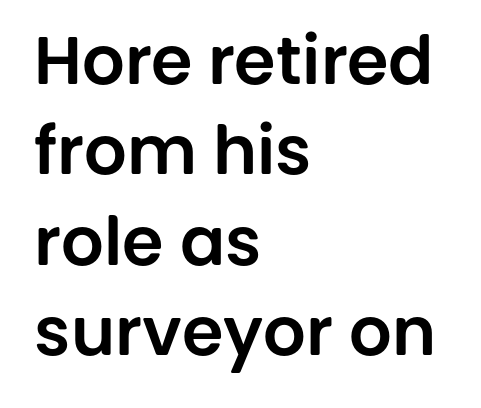
The image shows 67 px sans-serif type, upright; set left-aligned, normal line spacing (1.35x), normal letter spacing, not underlined; low stroke contrast and a large x-height.
